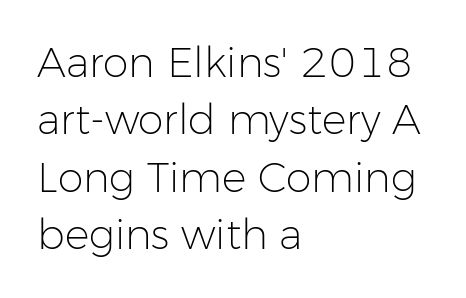
The letterforms sit at book weight or below. Inter-character spacing is left at the font's built-in metrics. This is the regular roman posture of the typeface. This is sans-serif lettering, the kind often seen on screens and signage. Descenders are the only things crossing below the line.
